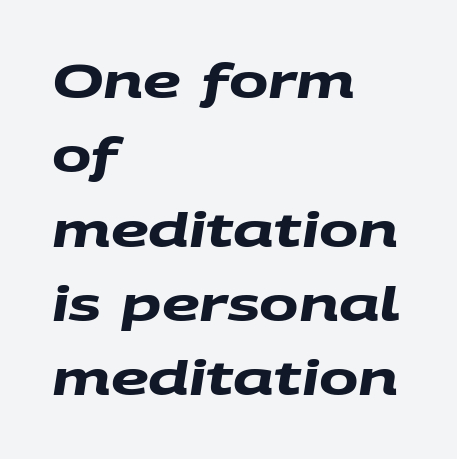
Q: Is the text bold? A: Yes.
Q: Is the typeface a serif or a sans-serif typeface? A: Sans-serif.
Q: Is the text underlined? A: No.
Q: How is the paragraph aligned? A: Left-aligned.
Q: Is the spacing between letters normal or unusually wide? A: Normal.
Q: Is the spacing between lines tight, normal or loose? A: Normal.
Q: Width (condensed, normal, or wide)? A: Wide.
Q: Stroke contrast? A: Medium.
Q: x-height? A: Large.
Q: Monospaced? A: No.
